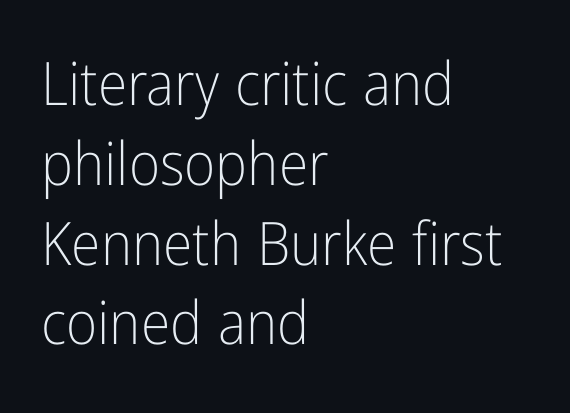
The image shows 60 px light, condensed sans-serif type, upright; set left-aligned, normal line spacing (1.33x), normal letter spacing, not underlined; low stroke contrast and a medium x-height.
